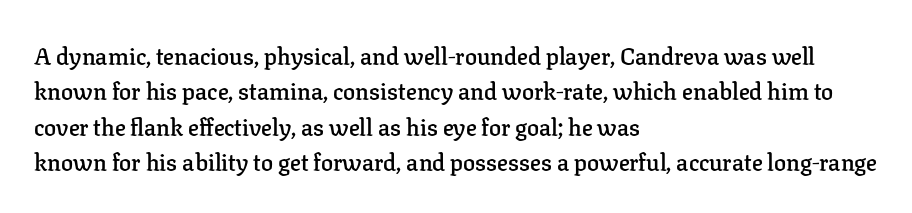
{"italic": "no", "bold": "semi", "underline": "no", "align": "left", "line_spacing": "normal", "line_spacing_ratio": 1.47, "letter_spacing": "normal", "letter_spacing_em": 0.0, "glyph_px": 24}
